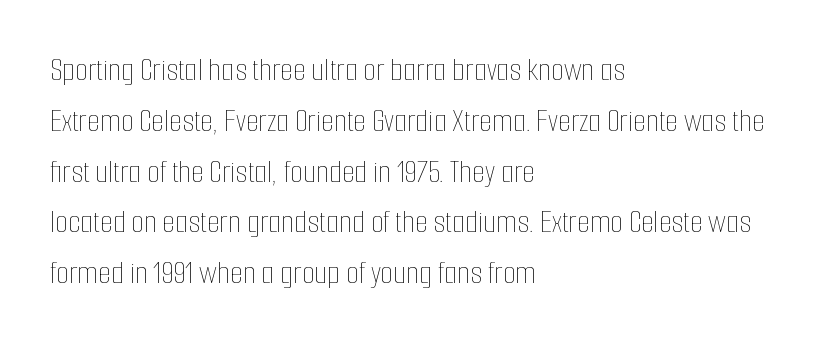
The letters advance in unequal steps, a hallmark of proportional type. Every stem runs plumb, perpendicular to the baseline. Any mark beneath the type? The region is blank. What stands out about the letter spacing? Nothing — it is the standard amount.
